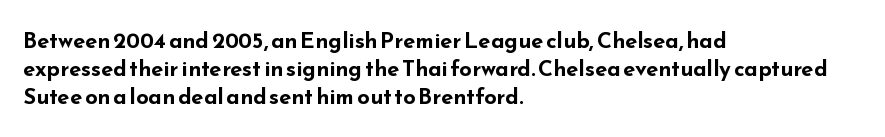
The image shows 22 px bold type, upright; set left-aligned, normal line spacing (1.28x), normal letter spacing, not underlined.
